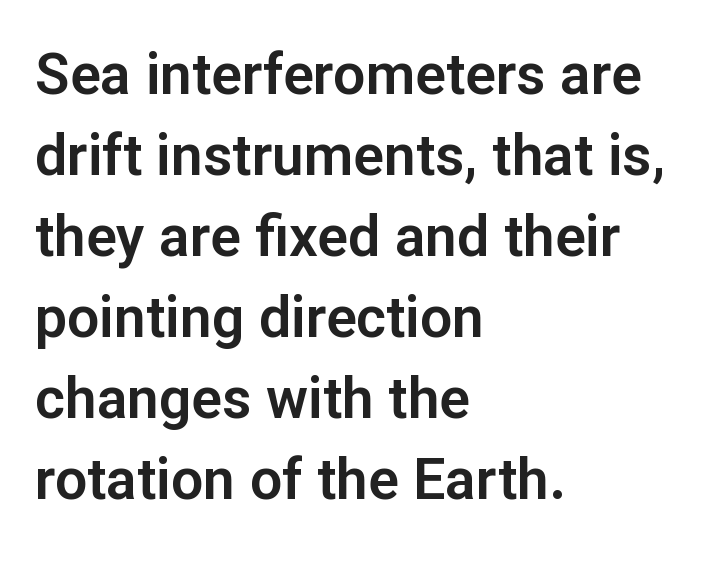
Do the characters align in a grid? No, the font is proportional. Glance below the letters and you will spot only blank space. Glyph-to-glyph distance matches everyday printed text. The line-height multiplier appears to be the usual default. Each line starts at the same left margin while the right side varies. When letters stand straight like this, we call the style roman or upright.
